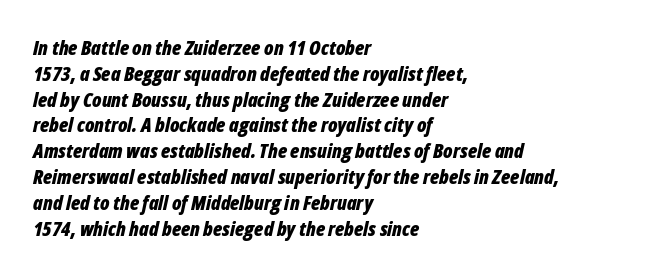
The typography opts for an oblique posture over an upright one. Notice how thick the strokes are: this is what a full bold looks like. In terms of leading, this rendering sits right in the middle. Spacing between characters is what you'd get straight out of the box.
